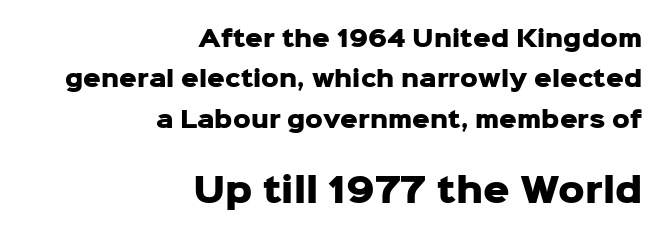
The image shows 33 px heavy sans-serif type, upright; set right-aligned, line spacing 1.83x, normal letter spacing, not underlined; the second (bottom) block is 1.5x larger; low stroke contrast and a medium x-height.
